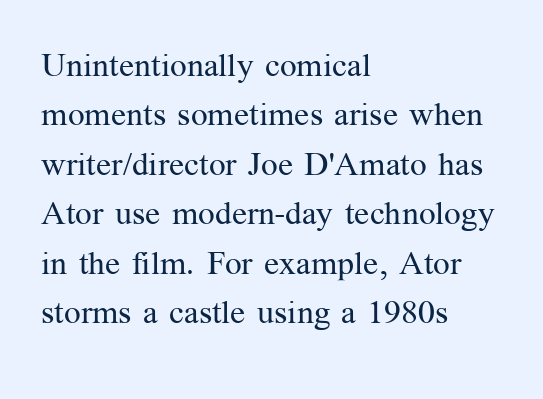
Underline: absent. Standard letterfit; no display-style spreading of the glyphs. A typesetter would mark this as roman, not italic. Is the stroke heavy? The answer is a plain regular-or-lighter. Regarding leading, the lines here are spaced in the standard way.
